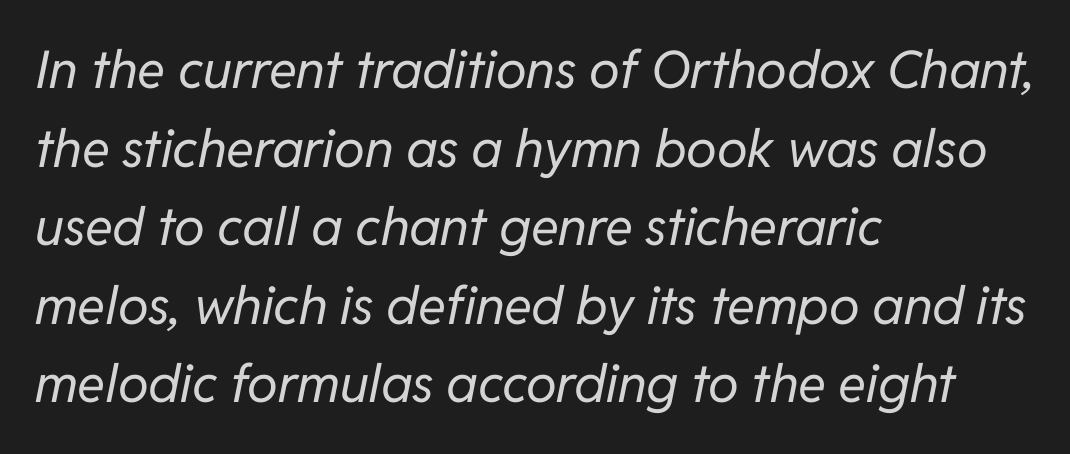
Clear beneath every line of the passage. Varying glyph widths throughout — classic text-font behaviour. Italic? Definitely — the glyphs are oblique. No extra ink here — the face is not bold. The letters sit at their default tracking, neither squeezed nor spread.
